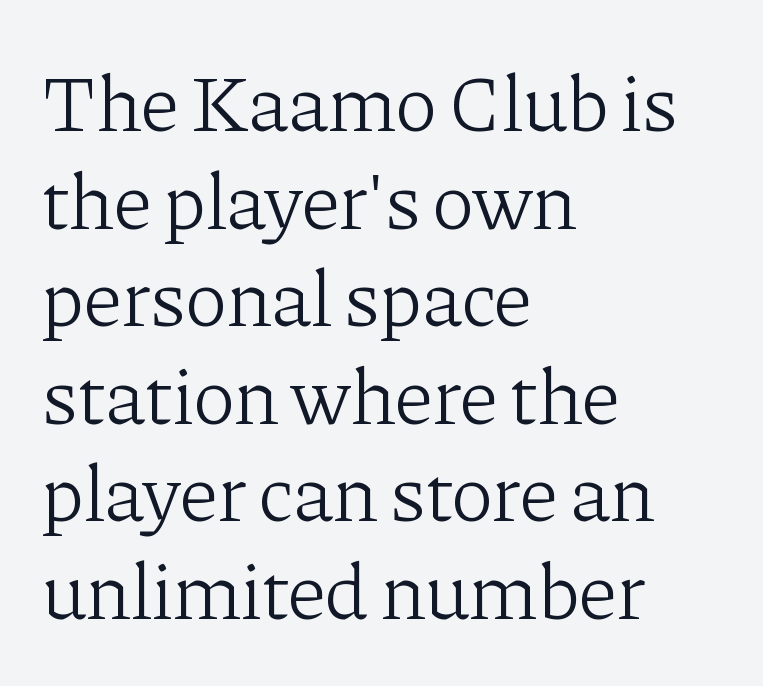
Q: Is the text bold? A: No.
Q: Is the text italic (slanted)? A: No, it is upright.
Q: Is the typeface a serif or a sans-serif typeface? A: Serif.
Q: Is the text underlined? A: No.
Q: How is the paragraph aligned? A: Left-aligned.
Q: Is the spacing between letters normal or unusually wide? A: Normal.
Q: Width (condensed, normal, or wide)? A: Normal.
Q: Stroke contrast? A: Low.
Q: x-height? A: Medium.
Q: Monospaced? A: No.
